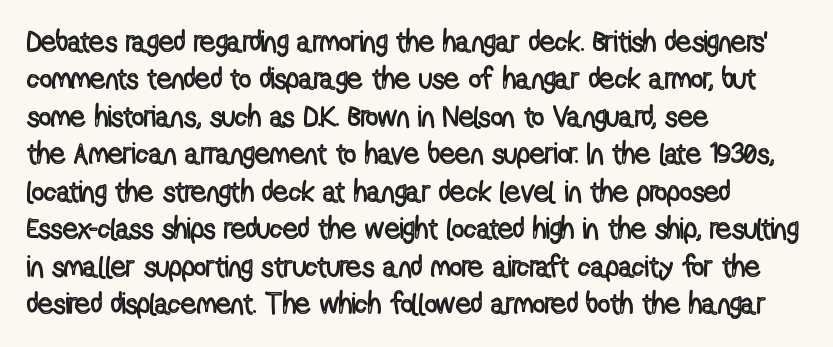
{"italic": "no", "width": "condensed", "x_height": "medium", "monospaced": "no", "underline": "no", "align": "left", "line_spacing": "normal", "line_spacing_ratio": 1.25, "letter_spacing": "normal", "letter_spacing_em": 0.0, "glyph_px": 30}
